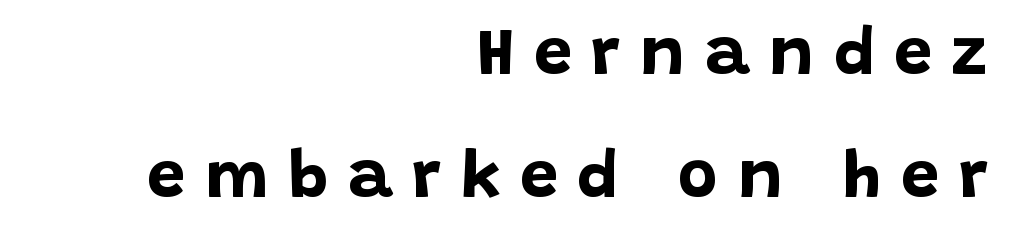
Q: Is the text bold? A: Yes.
Q: Is the text italic (slanted)? A: No, it is upright.
Q: Is the typeface a serif or a sans-serif typeface? A: Sans-serif.
Q: Is the text underlined? A: No.
Q: How is the paragraph aligned? A: Right-aligned.
Q: Is the spacing between letters normal or unusually wide? A: Unusually wide.
Q: Width (condensed, normal, or wide)? A: Normal.
Q: Stroke contrast? A: Low.
Q: x-height? A: Large.
Q: Monospaced? A: No.
